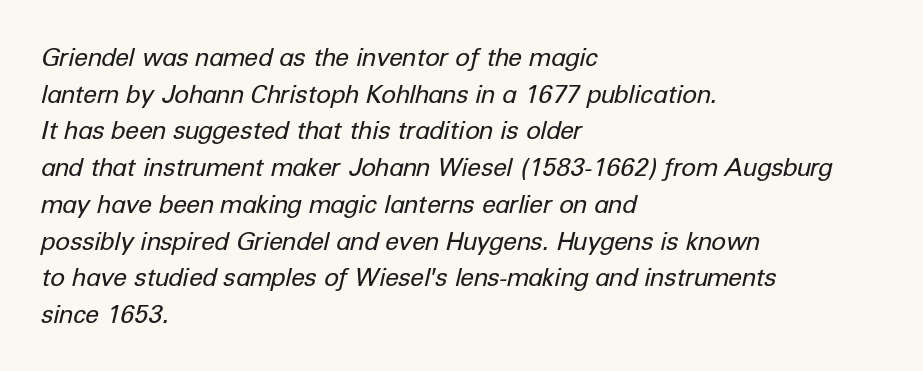
Words appear dense and cohesive because spacing is normal. The ragged edge is on the right, which tells us the setting is flush left. If you drew a line through each stem, it would be angled. A light-to-regular cut is what we see here.
